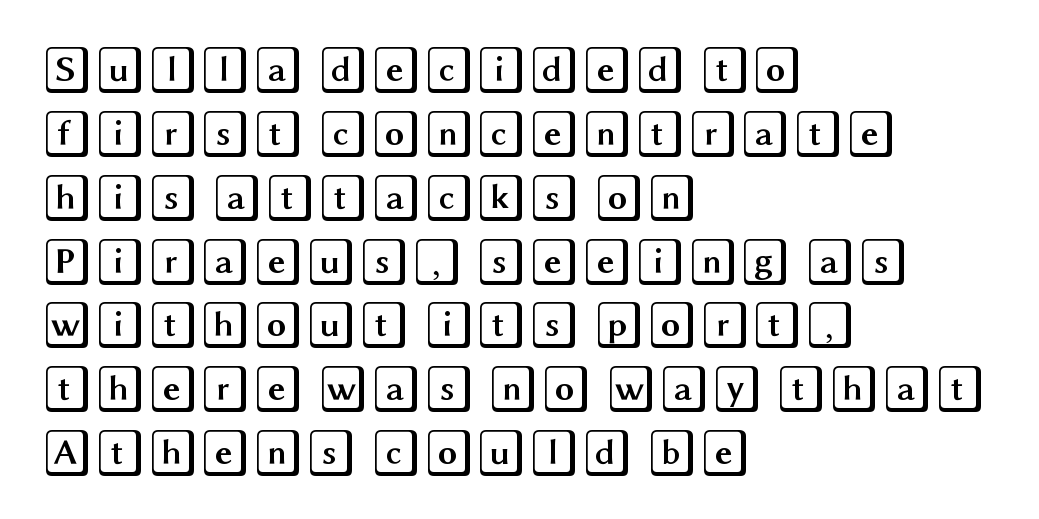
The letters sit at their default tracking, neither squeezed nor spread. Quick note: underline off. Each line starts at the same left margin while the right side varies. It's the straight-up-and-down kind of type.
